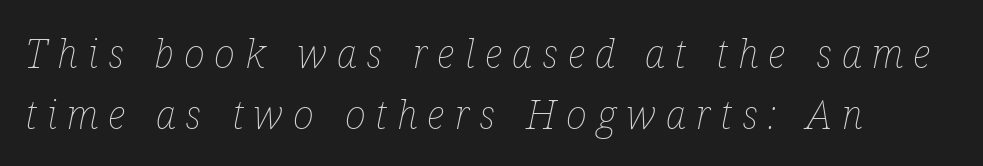
Q: Is the text bold? A: No.
Q: Is the text italic (slanted)? A: Yes, it leans right by about 12 degrees.
Q: Is the text underlined? A: No.
Q: How is the paragraph aligned? A: Left-aligned.
Q: Is the spacing between letters normal or unusually wide? A: Unusually wide.
Q: Is the spacing between lines tight, normal or loose? A: Normal.
Q: Width (condensed, normal, or wide)? A: Condensed.
Q: Stroke contrast? A: Low.
Q: x-height? A: Medium.
Q: Monospaced? A: No.
